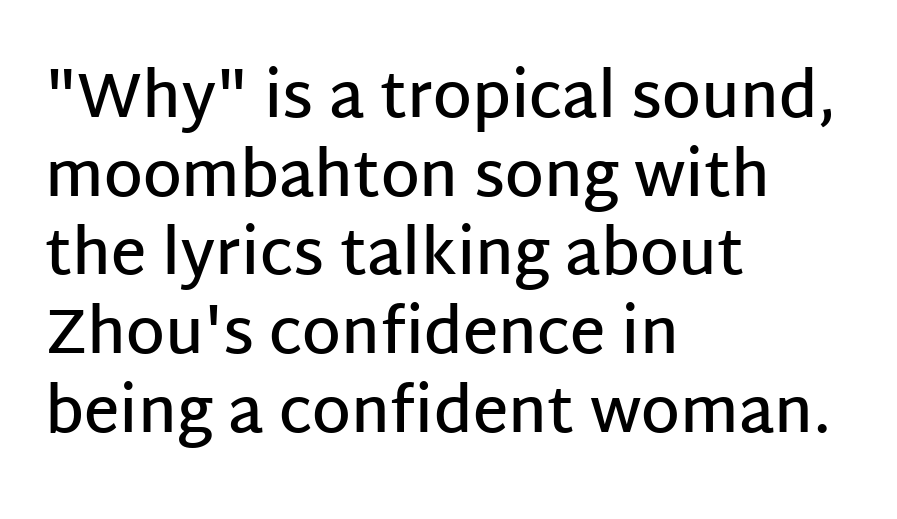
Compared with typical paragraphs, the rows here are spaced about the same. The strip under each line holds only bare page. Posture: upright roman. What stands out about the letter spacing? Nothing — it is the standard amount. Summary of weight: moderately heavy, a semibold. In terms of letterform style, serifs are entirely absent.
